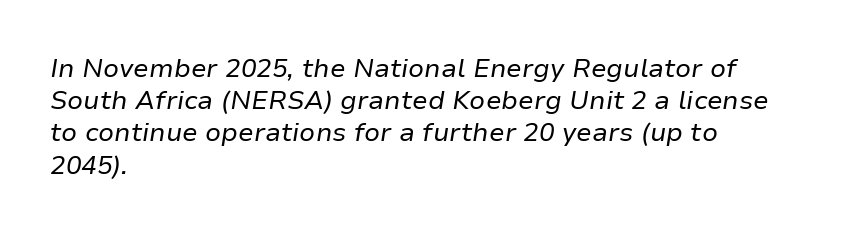
{"italic": "yes", "lean": "right", "slant_degrees": 9, "bold": "no", "underline": "no", "align": "left", "line_spacing_ratio": 1.24, "letter_spacing": "normal", "letter_spacing_em": 0.0, "glyph_px": 26}
